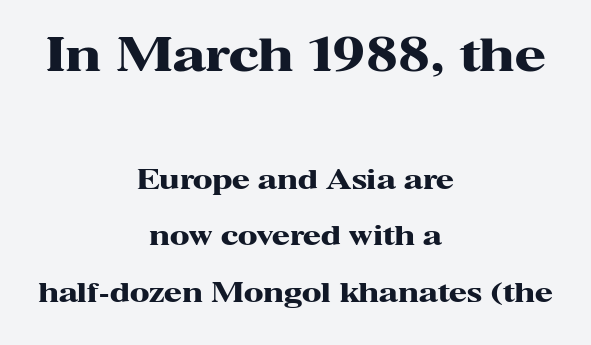
Q: Is the text bold? A: Yes.
Q: Is the text italic (slanted)? A: No, it is upright.
Q: Is the typeface a serif or a sans-serif typeface? A: Serif.
Q: Is the text underlined? A: No.
Q: How is the paragraph aligned? A: Centered.
Q: Is the spacing between letters normal or unusually wide? A: Normal.
Q: Is the spacing between lines tight, normal or loose? A: Loose.
Q: Which block of text is set in a larger size, the first (top) or the second (bottom)? A: The first (top) one.
Q: Width (condensed, normal, or wide)? A: Wide.
Q: Stroke contrast? A: High.
Q: x-height? A: Medium.
Q: Monospaced? A: No.
